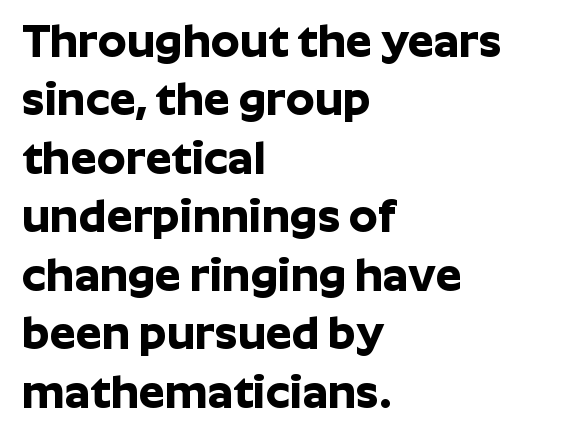
Think of a printed novel: that variable character pitch is what you see here. It's the straight-up-and-down kind of type. The designer left line spacing at the default. Left-aligned paragraph, ragged on the right. The letters are bold, with thick, heavy strokes. The font family rendered here belongs to the sans-serif group.
